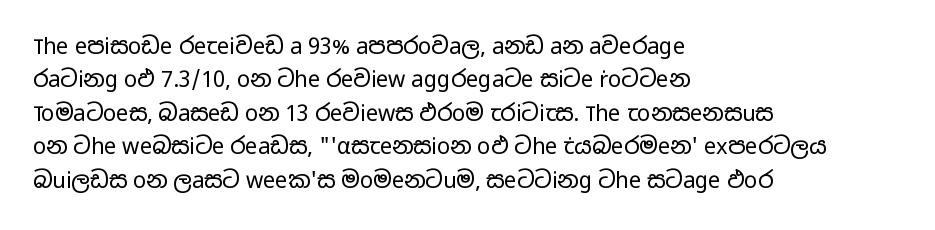
Summary of vertical rhythm: regular, with standard interline spacing. No extra ink here — the face is not bold. Quick note: not italic, upright. Horizontal alignment here is leftward, the default for most running prose.
